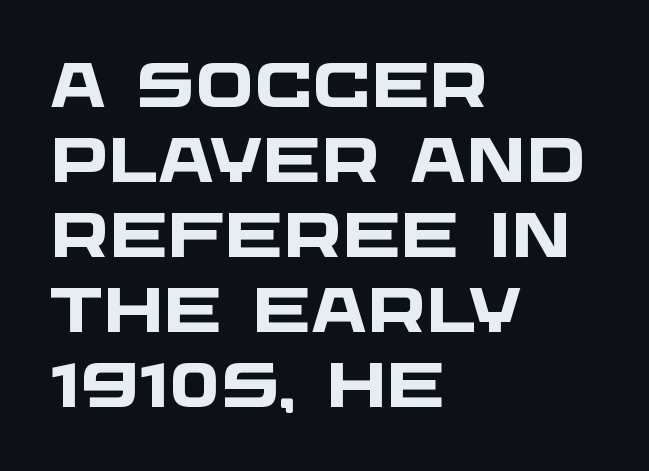
Q: Is the text bold? A: Yes.
Q: Is the typeface a serif or a sans-serif typeface? A: Sans-serif.
Q: Is the text underlined? A: No.
Q: How is the paragraph aligned? A: Left-aligned.
Q: Is the spacing between letters normal or unusually wide? A: Normal.
Q: Width (condensed, normal, or wide)? A: Wide.
Q: Stroke contrast? A: Low.
Q: x-height? A: Large.
Q: Monospaced? A: No.
